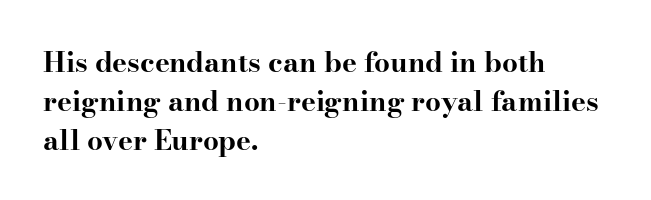
One glance says typical: line gaps are just what's usual. Standard letterfit; no display-style spreading of the glyphs. Unlike a clean sans, this face finishes its strokes with serifs. Its strokes are broad and dark, the hallmark of bold type. A roman cut, with each character standing at attention. The rendering anchors every line to the left-hand side.
